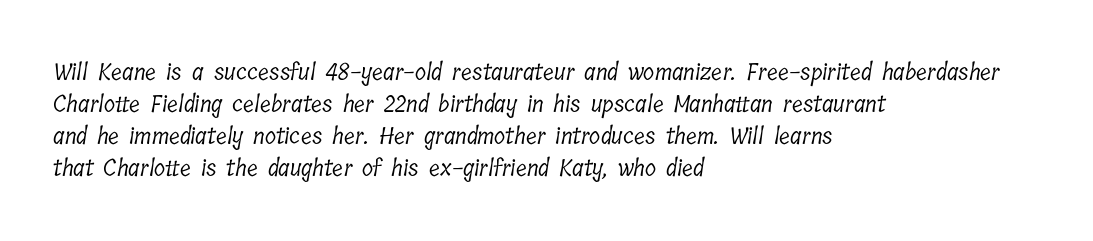
Q: Is the text bold? A: No.
Q: Is the text underlined? A: No.
Q: How is the paragraph aligned? A: Left-aligned.
Q: Is the spacing between letters normal or unusually wide? A: Normal.
Q: Is the spacing between lines tight, normal or loose? A: Normal.
